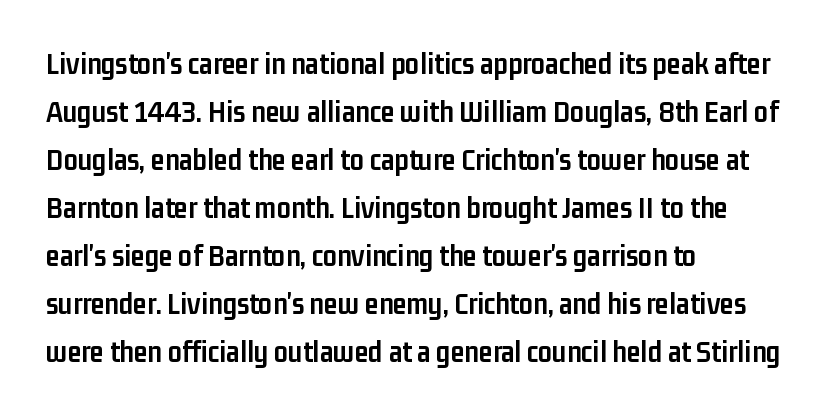
The image shows 31 px semibold, condensed sans-serif type, upright; set left-aligned, normal line spacing (1.55x), normal letter spacing, not underlined; low stroke contrast and a medium x-height.
